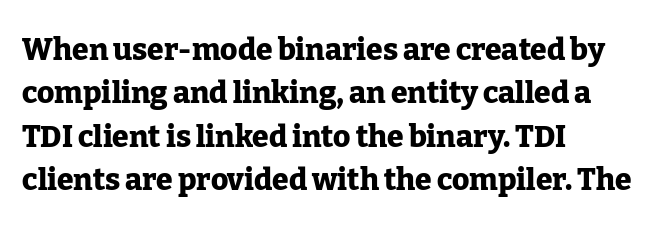
If you drew a line through each stem, it would be perfectly vertical. Looks like regular typesetting: each glyph gets only the width it needs. Plain, unruled lines of type. Rows of type keep a routine distance in the vertical direction. Alignment: flush left. You could call the tracking neutral — neither tight nor loose.
